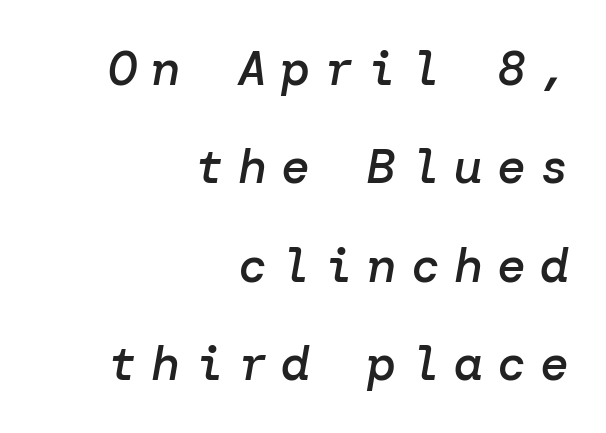
Q: Is the text bold? A: Semi-bold.
Q: Is the text italic (slanted)? A: Yes, it leans right by about 10 degrees.
Q: Is the text underlined? A: No.
Q: How is the paragraph aligned? A: Right-aligned.
Q: Is the spacing between letters normal or unusually wide? A: Unusually wide.
Q: Is the spacing between lines tight, normal or loose? A: Loose.
Q: Width (condensed, normal, or wide)? A: Normal.
Q: Stroke contrast? A: Low.
Q: x-height? A: Medium.
